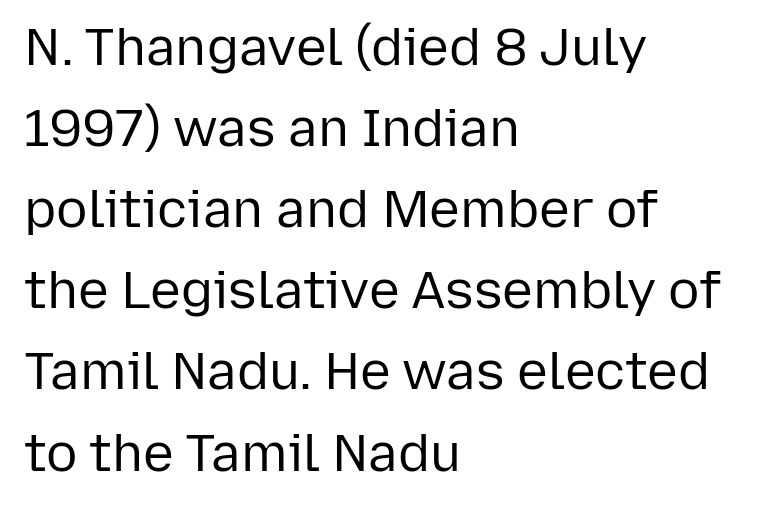
Ordinary non-slanted type is in use. Looks like regular typesetting: each glyph gets only the width it needs. Visually the block forms a straight wall on the left and a jagged coastline on the right. Each stroke keeps to a modest, everyday thickness or less.
